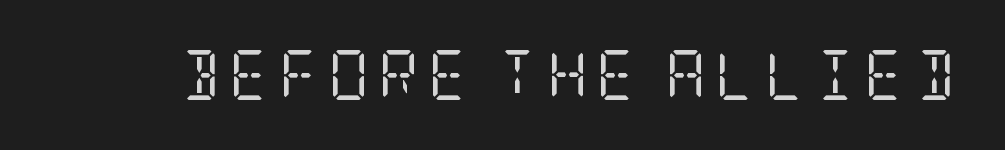
{"serif": "yes", "italic": "no", "bold": "no", "weight": "regular", "width": "condensed", "stroke_contrast": "low", "x_height": "large", "underline": "no", "glyph_px": 50}
